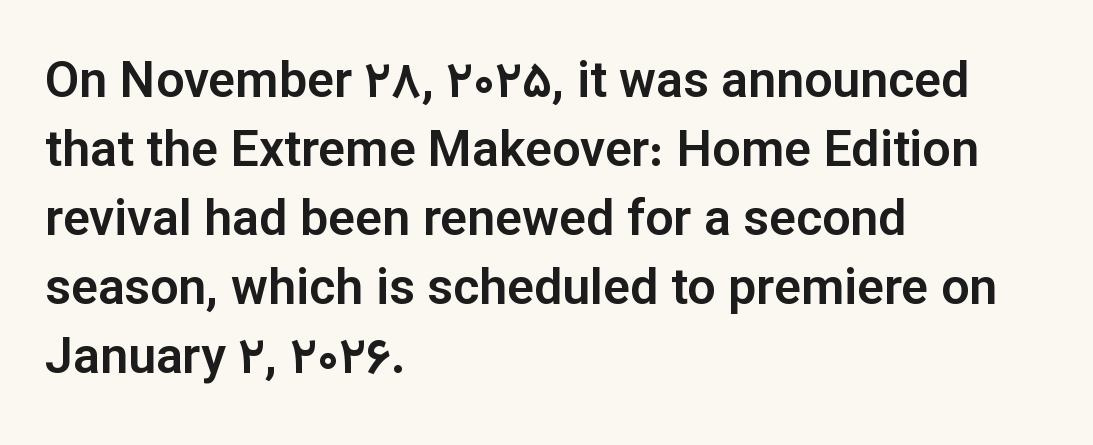
Q: Is the text italic (slanted)? A: No, it is upright.
Q: Is the typeface a serif or a sans-serif typeface? A: Sans-serif.
Q: Is the text underlined? A: No.
Q: How is the paragraph aligned? A: Left-aligned.
Q: Is the spacing between letters normal or unusually wide? A: Normal.
Q: Is the spacing between lines tight, normal or loose? A: Normal.
Q: Width (condensed, normal, or wide)? A: Normal.
Q: Stroke contrast? A: Low.
Q: x-height? A: Medium.
Q: Monospaced? A: No.
